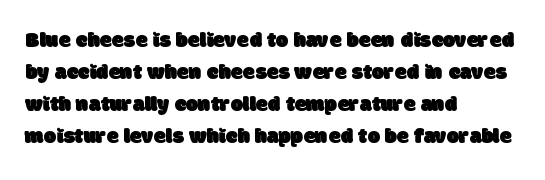
Q: Is the text underlined? A: No.
Q: How is the paragraph aligned? A: Left-aligned.
Q: Is the spacing between letters normal or unusually wide? A: Normal.
Q: Is the spacing between lines tight, normal or loose? A: Normal.
